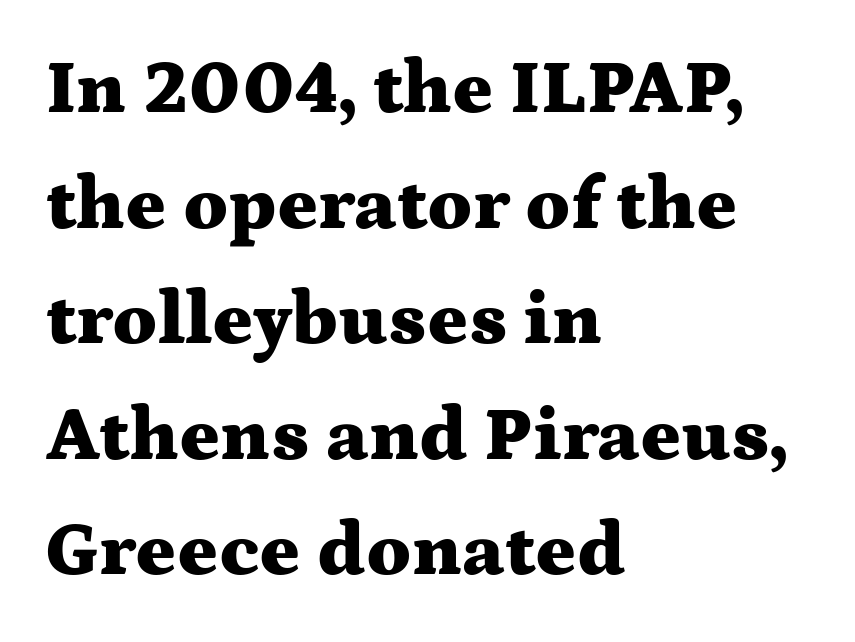
No italicization has been applied; the sample stays upright. Honestly, there is no underline to notice here at all. You could call the tracking neutral — neither tight nor loose. Heavy, bold letterforms. The glyphs in this specimen are seriffed. Varying glyph widths throughout — classic text-font behaviour.
